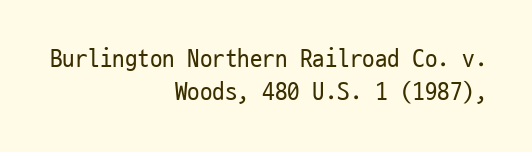
A quiet, ordinary-to-light weight characterises the typeface. Between one letter and the next there's only the usual sliver of space. Regular leading. The typesetter chose a ragged-left arrangement here.
